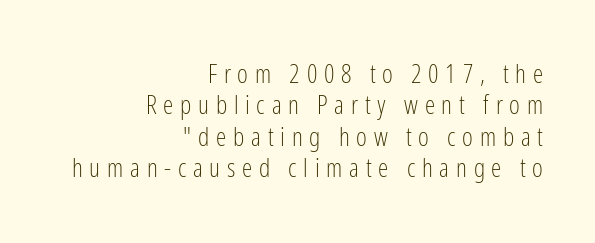
The image shows 26 px text type, upright; set right-aligned, line spacing 1.21x, unusually wide letter spacing (+0.26 em), not underlined.
